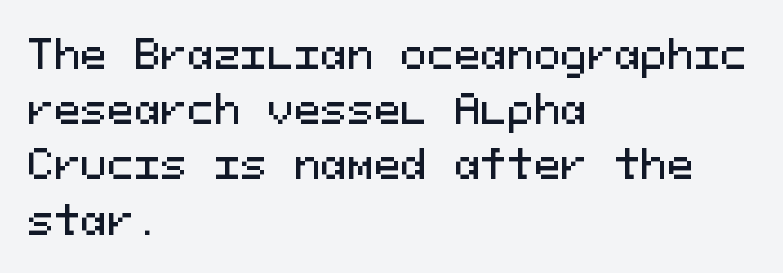
Q: Is the text italic (slanted)? A: No, it is upright.
Q: Is the typeface a serif or a sans-serif typeface? A: Sans-serif.
Q: Is the text underlined? A: No.
Q: How is the paragraph aligned? A: Left-aligned.
Q: Is the spacing between letters normal or unusually wide? A: Normal.
Q: Is the spacing between lines tight, normal or loose? A: Normal.
Q: Width (condensed, normal, or wide)? A: Normal.
Q: Stroke contrast? A: Medium.
Q: x-height? A: Medium.
Q: Monospaced? A: Yes.
